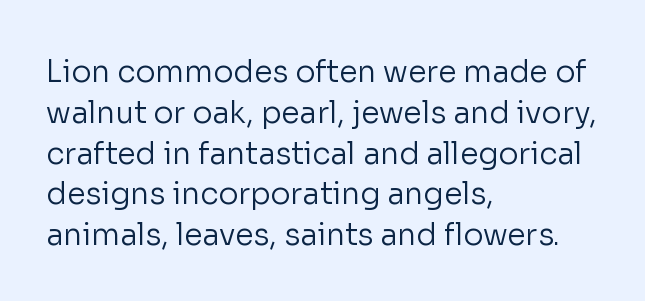
Characters remain perfectly vertical along every line. Stem width sits at or under what a default text font uses. Only glyphs here, with clear space below each row. The vertical gap from one line to the next is medium. Each letter keeps its own natural width here, so spacing adapts to shape.
